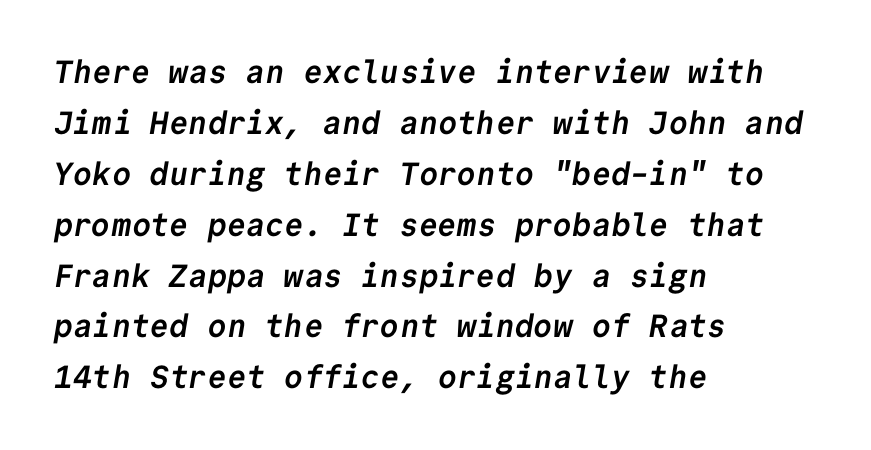
Interline gaps are of average width in this sample. The rendering anchors every line to the left-hand side. The letterforms sit shoulder to shoulder at normal distance. Weight check: bold — yes, fully.
